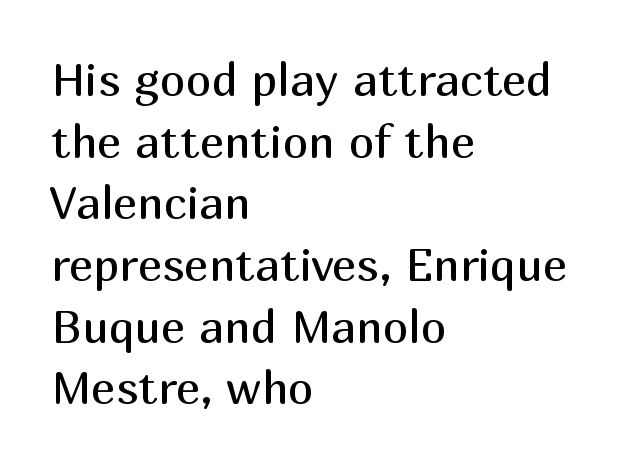
The image shows 46 px regular-weight sans-serif type, upright; set left-aligned, normal line spacing (1.34x), normal letter spacing, not underlined; medium stroke contrast and a medium x-height.
